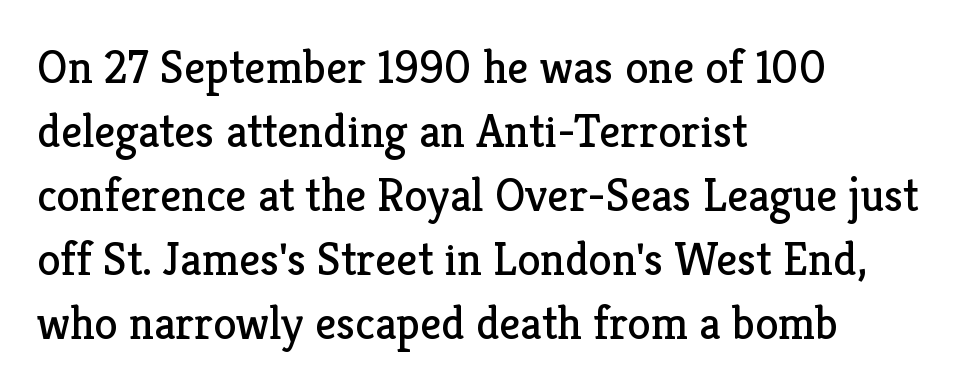
You could not count columns in this text — the font is proportionally spaced. The specimen reads as upright at a glance. Each new line begins a customary step beneath the previous one. The characters are drawn with everyday or finer stroke widths. To sum up the face: it has serifs.
